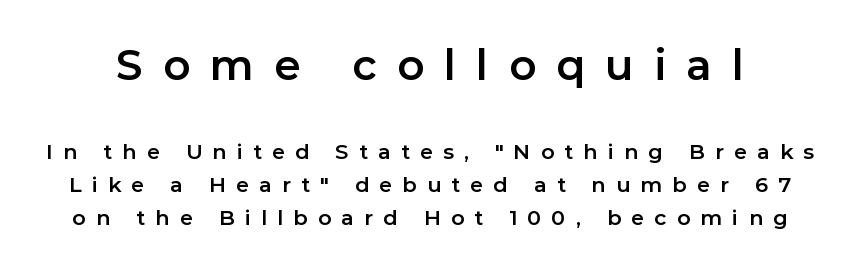
Q: Is the text italic (slanted)? A: No, it is upright.
Q: Is the typeface a serif or a sans-serif typeface? A: Sans-serif.
Q: Is the text underlined? A: No.
Q: Is the spacing between letters normal or unusually wide? A: Unusually wide.
Q: Is the spacing between lines tight, normal or loose? A: Normal.
Q: Which block of text is set in a larger size, the first (top) or the second (bottom)? A: The first (top) one.
Q: Width (condensed, normal, or wide)? A: Normal.
Q: Stroke contrast? A: Low.
Q: x-height? A: Medium.
Q: Monospaced? A: No.
